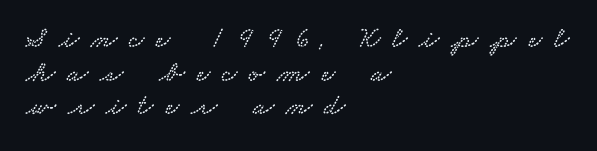
{"width": "wide", "stroke_contrast": "low", "x_height": "small", "monospaced": "no", "underline": "no", "align": "left", "line_spacing": "tight", "line_spacing_ratio": 1.12, "letter_spacing": "wide", "letter_spacing_em": 0.4, "glyph_px": 30}
